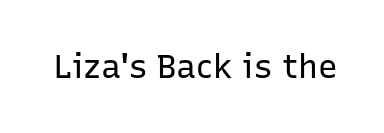
What stands out about the letter spacing? Nothing — it is the standard amount. Quick note: not italic, upright. Just letters on the line, the space beneath them empty. This is not heavy type; no bold has been used. Grotesque or geometric, the face here clearly has no serifs.
